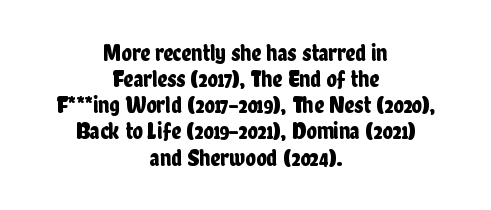
The image shows 24 px text type, upright; set centered, tight line spacing (1.09x), normal letter spacing, not underlined.
